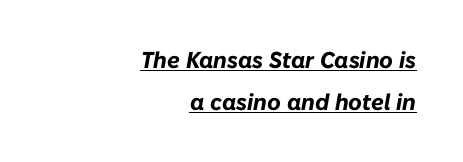
Q: Is the text bold? A: Yes.
Q: Is the text italic (slanted)? A: Yes, it leans right by about 10 degrees.
Q: Is the text underlined? A: Yes.
Q: How is the paragraph aligned? A: Right-aligned.
Q: Is the spacing between letters normal or unusually wide? A: Normal.
